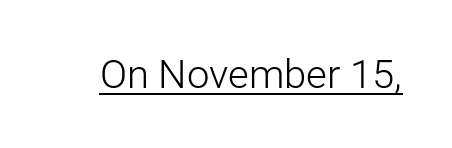
The image shows 40 px light sans-serif type, upright; set normal letter spacing, underlined; low stroke contrast and a medium x-height.
